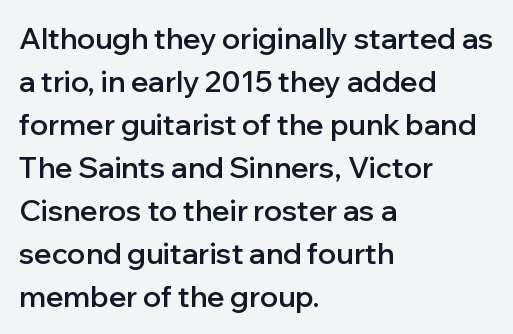
{"serif": "no", "italic": "no", "bold": "semi", "weight": "semibold", "width": "normal", "stroke_contrast": "low", "x_height": "medium", "monospaced": "no", "underline": "no", "align": "left", "line_spacing": "normal", "line_spacing_ratio": 1.48, "letter_spacing": "normal", "letter_spacing_em": 0.0, "glyph_px": 29}
